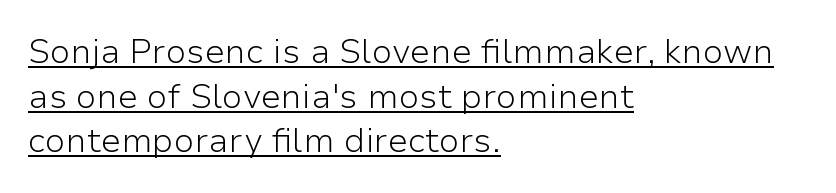
Q: Is the text bold? A: No.
Q: Is the text italic (slanted)? A: No, it is upright.
Q: Is the typeface a serif or a sans-serif typeface? A: Sans-serif.
Q: Is the text underlined? A: Yes.
Q: How is the paragraph aligned? A: Left-aligned.
Q: Is the spacing between letters normal or unusually wide? A: Normal.
Q: Is the spacing between lines tight, normal or loose? A: Normal.
Q: Width (condensed, normal, or wide)? A: Normal.
Q: Stroke contrast? A: Low.
Q: x-height? A: Medium.
Q: Monospaced? A: No.
